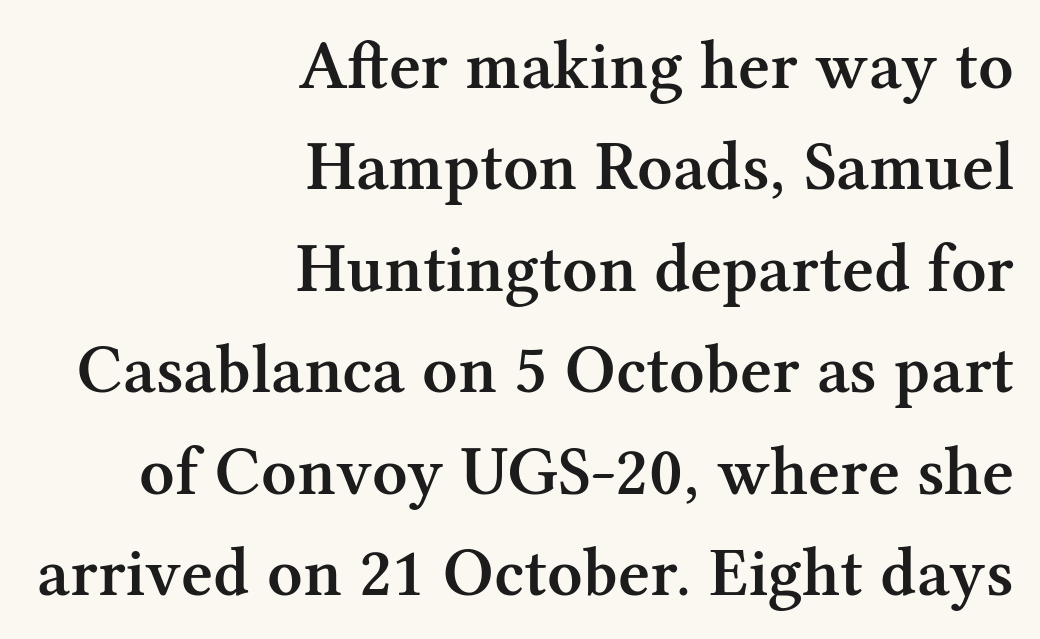
Slightly chunky letters — semibold, I'd say, not full bold. Underlining? Definitely not there. This sample uses plain, unmodified letter spacing. This is serif lettering, the kind often seen in printed books.
